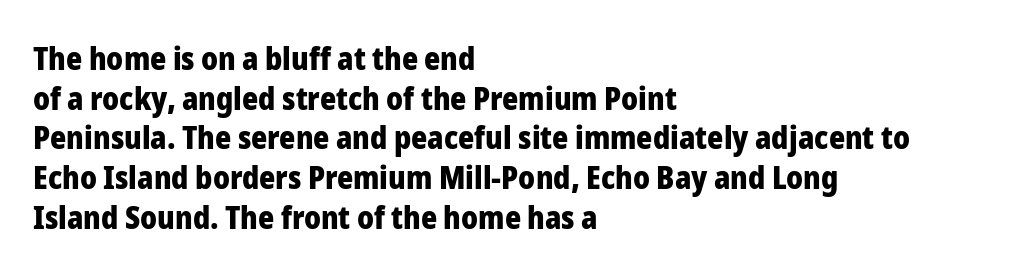
Notice how the passage keeps a crisp vertical edge on the left only. The passage shown has conventional tracking throughout. Summary of weight: heavy, a full bold. Every character sits straight up, as roman type does. Does the type have serifs? No, each stem ends abruptly. Evenly set lines give the paragraph a standard silhouette.
